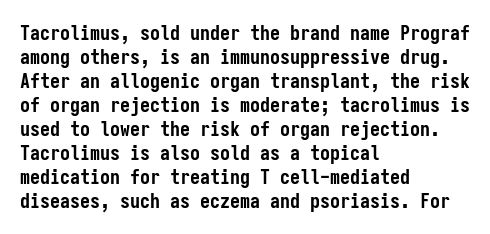
Q: Is the text bold? A: Yes.
Q: Is the text italic (slanted)? A: No, it is upright.
Q: Is the text underlined? A: No.
Q: How is the paragraph aligned? A: Left-aligned.
Q: Is the spacing between letters normal or unusually wide? A: Normal.
